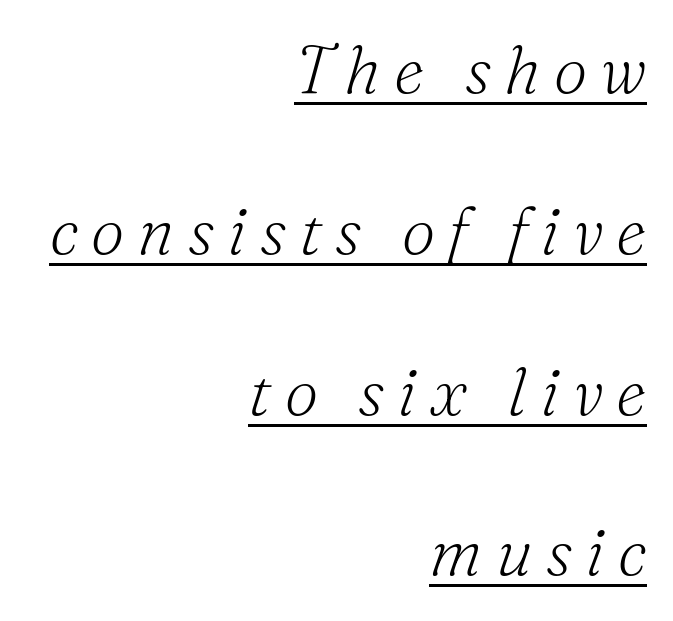
Q: Is the text bold? A: No.
Q: Is the text italic (slanted)? A: Yes, it leans right by about 16 degrees.
Q: Is the typeface a serif or a sans-serif typeface? A: Serif.
Q: Is the text underlined? A: Yes.
Q: How is the paragraph aligned? A: Right-aligned.
Q: Is the spacing between letters normal or unusually wide? A: Unusually wide.
Q: Is the spacing between lines tight, normal or loose? A: Loose.
Q: Width (condensed, normal, or wide)? A: Normal.
Q: Stroke contrast? A: Medium.
Q: x-height? A: Small.
Q: Monospaced? A: No.
